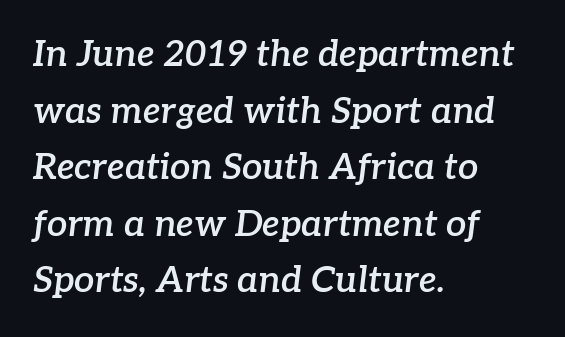
The image shows 36 px semibold serif type, italic (leaning right); set left-aligned, normal line spacing (1.57x), normal letter spacing, not underlined; low stroke contrast and a medium x-height.
